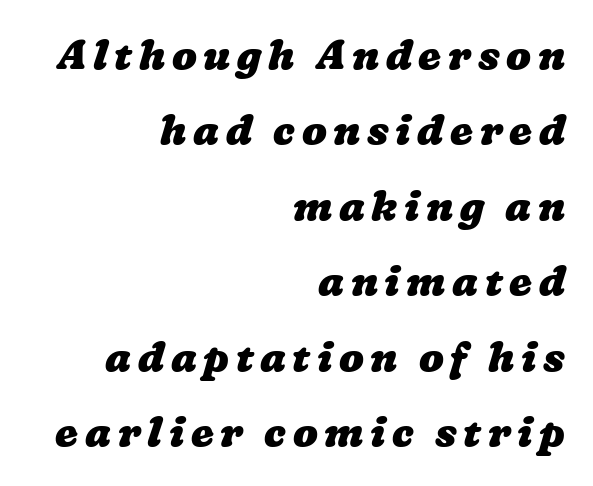
Q: Is the text bold? A: Yes.
Q: Is the text underlined? A: No.
Q: How is the paragraph aligned? A: Right-aligned.
Q: Width (condensed, normal, or wide)? A: Wide.
Q: Stroke contrast? A: Low.
Q: x-height? A: Medium.
Q: Monospaced? A: No.
